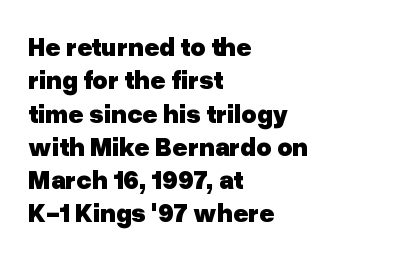
{"italic": "no", "bold": "yes", "underline": "no", "align": "left", "line_spacing": "normal", "line_spacing_ratio": 1.28, "letter_spacing": "normal", "letter_spacing_em": 0.0, "glyph_px": 26}
